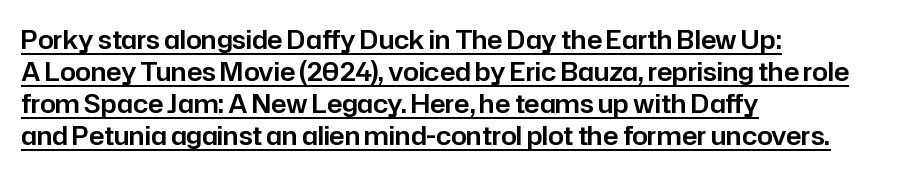
The image shows 25 px text type, upright; set left-aligned, normal line spacing (1.28x), normal letter spacing, underlined.
